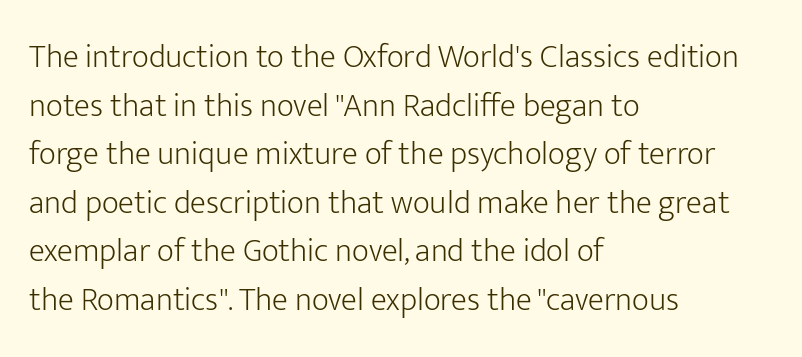
{"serif": "no", "italic": "no", "bold": "no", "weight": "light", "width": "normal", "stroke_contrast": "low", "x_height": "medium", "monospaced": "no", "underline": "no", "align": "left", "line_spacing": "normal", "line_spacing_ratio": 1.47, "letter_spacing": "normal", "letter_spacing_em": 0.0, "glyph_px": 33}
